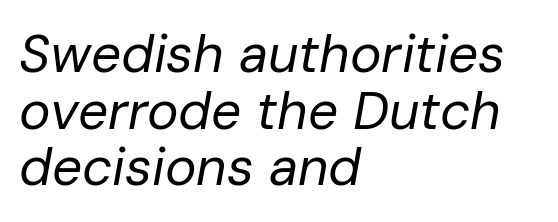
{"italic": "yes", "lean": "right", "slant_degrees": 10, "bold": "no", "weight": "regular", "width": "normal", "stroke_contrast": "low", "x_height": "medium", "monospaced": "no", "underline": "no", "align": "left", "line_spacing": "tight", "line_spacing_ratio": 1.07, "letter_spacing": "normal", "letter_spacing_em": 0.0, "glyph_px": 53}
